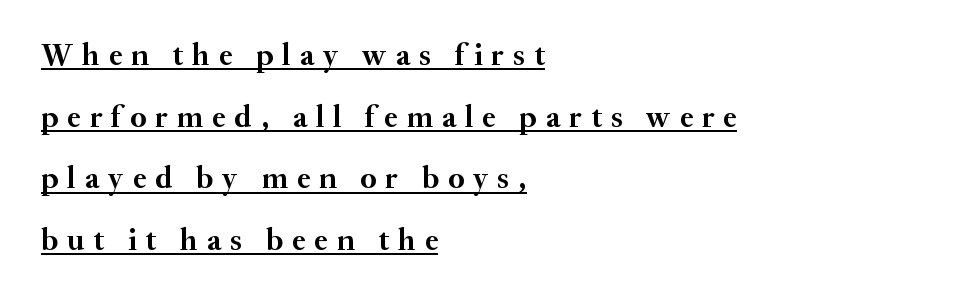
The image shows 31 px semibold serif type, upright; set left-aligned, loose line spacing (1.99x), unusually wide letter spacing (+0.29 em), underlined; medium stroke contrast and a small x-height.
